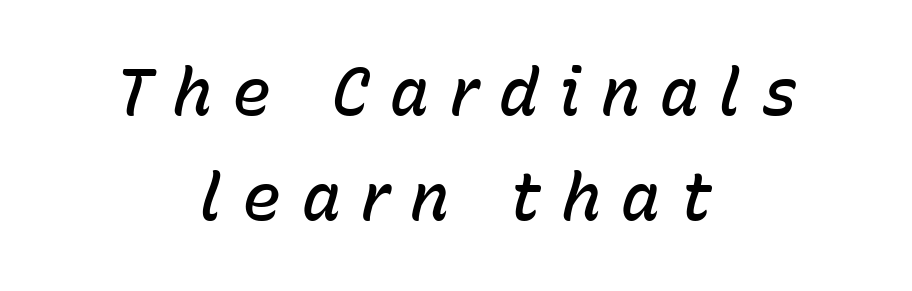
{"italic": "yes", "lean": "right", "slant_degrees": 15, "bold": "semi", "weight": "semibold", "width": "normal", "stroke_contrast": "low", "x_height": "medium", "monospaced": "no", "underline": "no", "align": "center", "line_spacing": "normal", "line_spacing_ratio": 1.62, "letter_spacing": "wide", "letter_spacing_em": 0.31, "glyph_px": 65}
